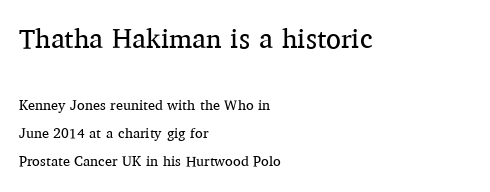
The image shows 27 px text type, upright; set left-aligned, loose line spacing (1.99x), normal letter spacing, not underlined; the first (top) block is 1.93x larger.
